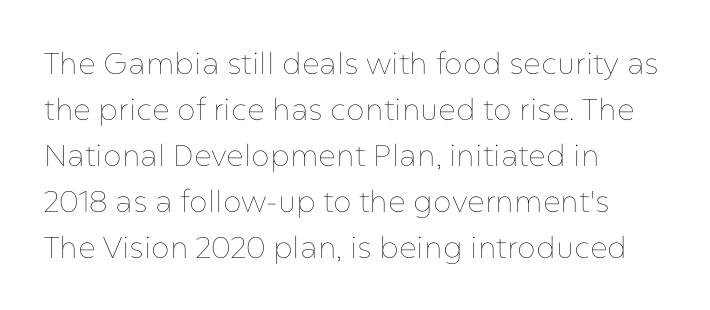
{"italic": "no", "bold": "no", "weight": "thin", "width": "normal", "stroke_contrast": "low", "x_height": "medium", "monospaced": "no", "underline": "no", "align": "left", "line_spacing": "normal", "line_spacing_ratio": 1.53, "letter_spacing": "normal", "letter_spacing_em": 0.0, "glyph_px": 30}
